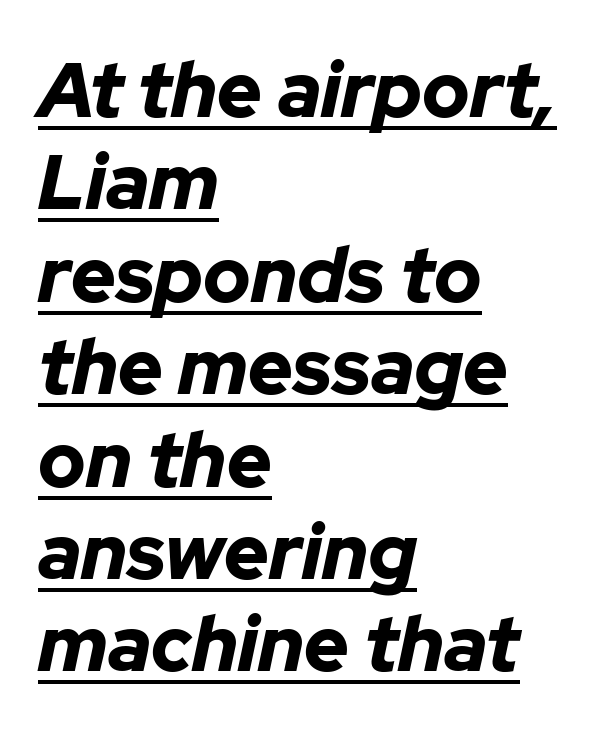
Decoration check: the copy is underlined. The rendering anchors every line to the left-hand side. Observe the ordinary spacing: letters are neighbours, not strangers. You could not count columns in this text — the font is proportionally spaced. The whole block is typeset with a tilt.
